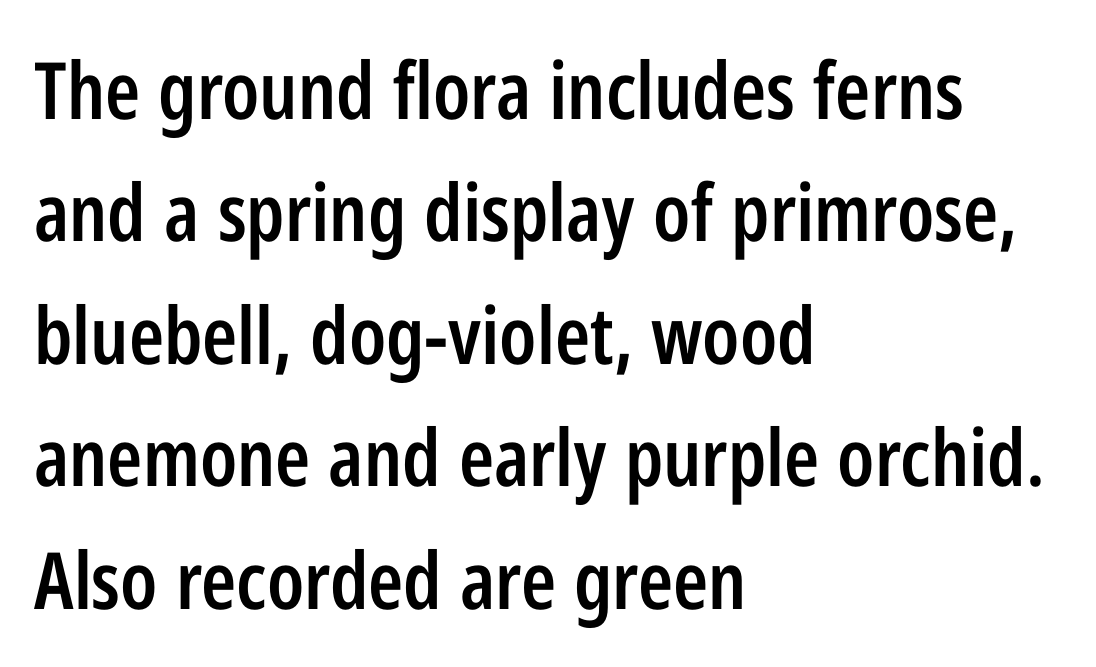
{"serif": "no", "italic": "no", "bold": "semi", "weight": "semibold", "width": "condensed", "stroke_contrast": "low", "x_height": "medium", "monospaced": "no", "underline": "no", "align": "left", "line_spacing": "normal", "line_spacing_ratio": 1.55, "letter_spacing": "normal", "letter_spacing_em": 0.0, "glyph_px": 79}
